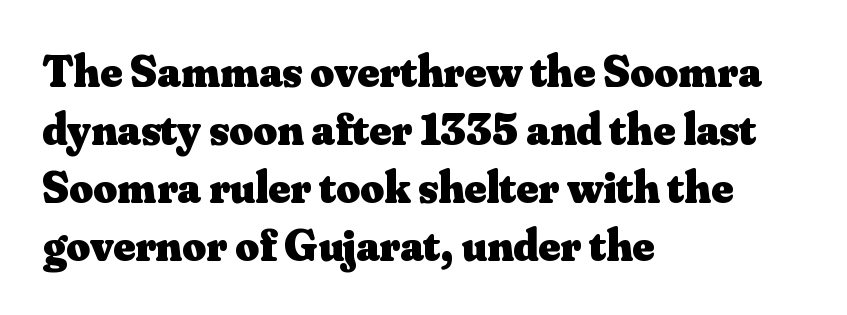
Plain, unruled lines of type. Summary of weight: heavy, a full bold. Alignment: flush left. Type style note: has serifs. Do the characters align in a grid? No, the font is proportional.
